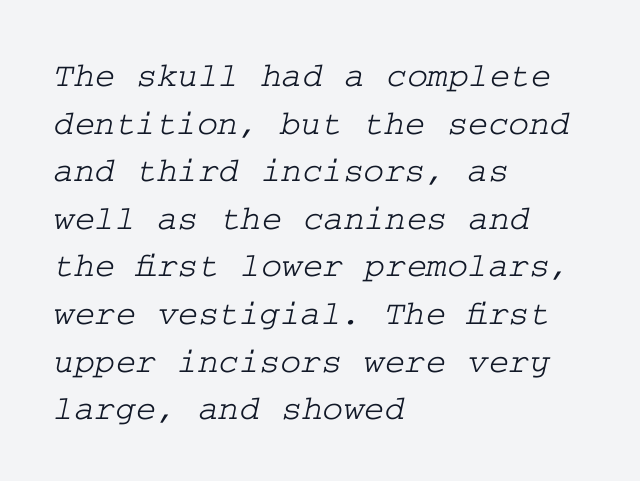
The text block is weighted toward the left margin, trailing off unevenly rightward. Each word holds together tightly as a unit, with standard inter-letter gaps. The foot of each line stays bare and open. To sum up the face: it has serifs.
